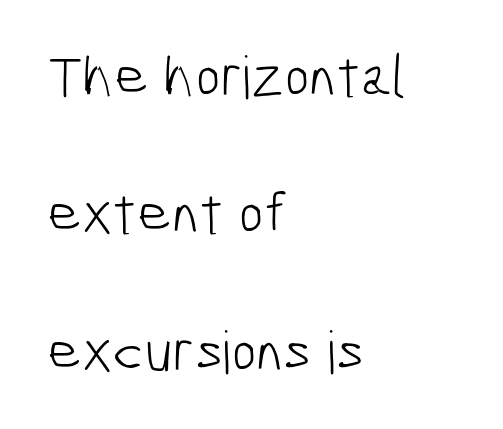
Is the stroke heavy? The answer is a plain regular-or-lighter. Each letter's strokes conclude bluntly, with no projecting serifs. The lines are quadded left. Summary of vertical rhythm: relaxed, with wide interline spacing. No extra tracking has been applied to these lines. Here the designer chose a conventional face with non-uniform glyph widths.
